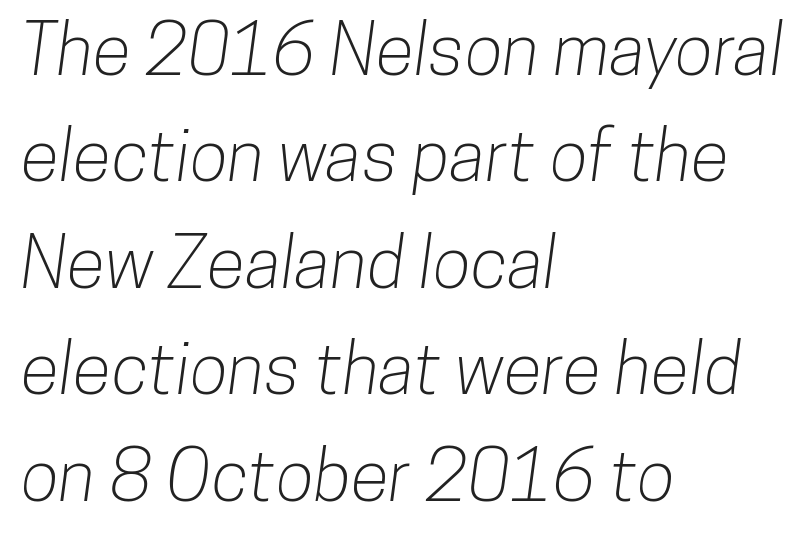
Q: Is the typeface a serif or a sans-serif typeface? A: Sans-serif.
Q: Is the text underlined? A: No.
Q: How is the paragraph aligned? A: Left-aligned.
Q: Is the spacing between letters normal or unusually wide? A: Normal.
Q: Is the spacing between lines tight, normal or loose? A: Normal.
Q: Width (condensed, normal, or wide)? A: Condensed.
Q: Stroke contrast? A: Low.
Q: x-height? A: Medium.
Q: Monospaced? A: No.
